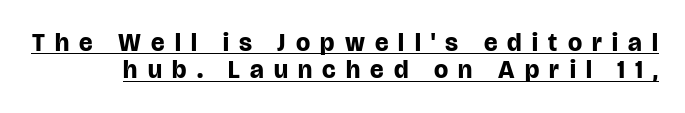
Q: Is the text bold? A: Yes.
Q: Is the text italic (slanted)? A: No, it is upright.
Q: Is the text underlined? A: Yes.
Q: Is the spacing between letters normal or unusually wide? A: Unusually wide.
Q: Is the spacing between lines tight, normal or loose? A: Tight.
